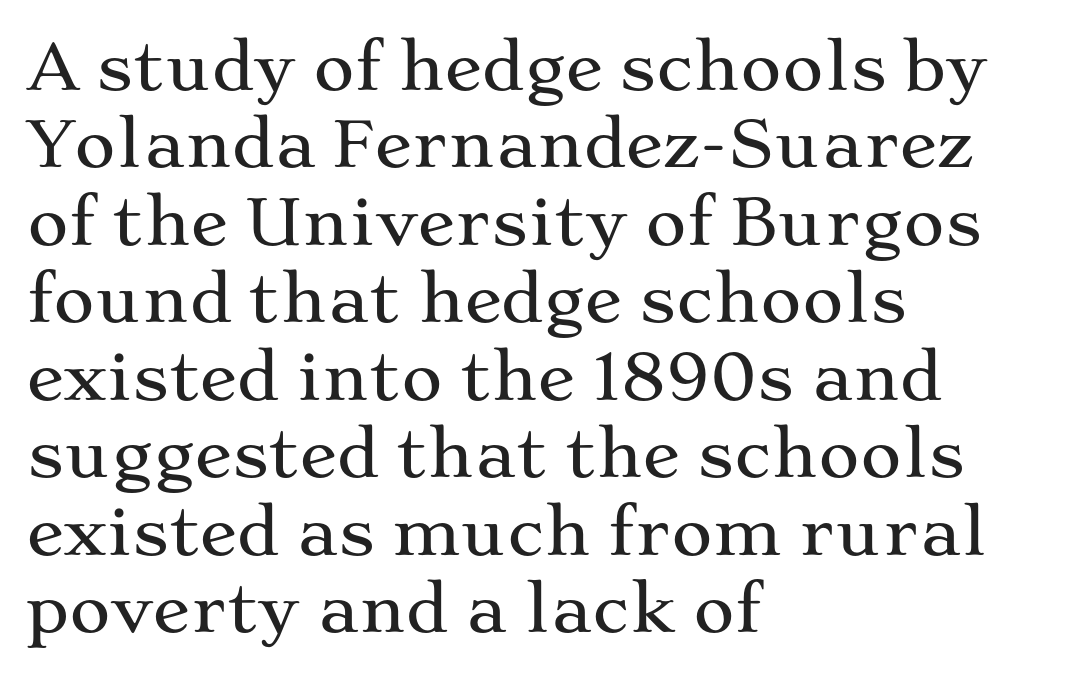
Is there any slant? The stems are plumb. The string is rendered with underlining switched off. Students, note that the glyphs here touch the page at normal intervals. Spacing verdict: proportional, widths tailored to each character. All the whitespace from short lines collects on the right.
